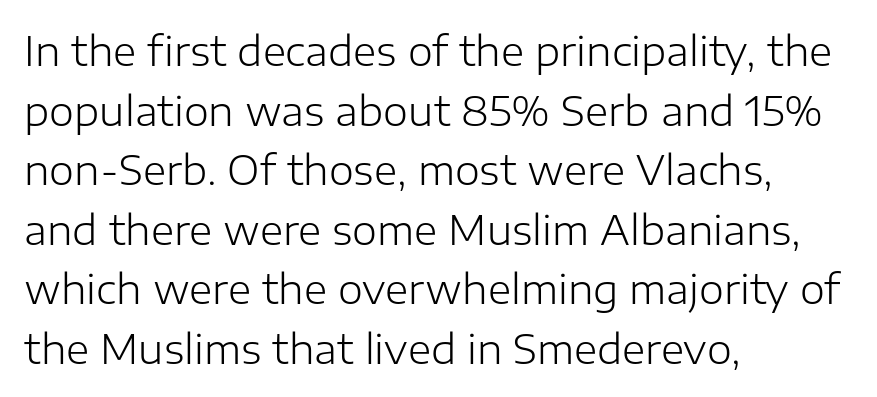
Q: Is the text bold? A: No.
Q: Is the text italic (slanted)? A: No, it is upright.
Q: Is the typeface a serif or a sans-serif typeface? A: Sans-serif.
Q: Is the text underlined? A: No.
Q: How is the paragraph aligned? A: Left-aligned.
Q: Is the spacing between letters normal or unusually wide? A: Normal.
Q: Is the spacing between lines tight, normal or loose? A: Normal.
Q: Width (condensed, normal, or wide)? A: Normal.
Q: Stroke contrast? A: Low.
Q: x-height? A: Medium.
Q: Monospaced? A: No.
